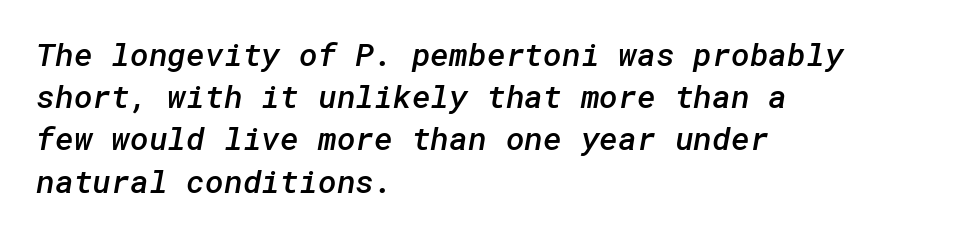
{"serif": "no", "bold": "semi", "weight": "semibold", "width": "normal", "stroke_contrast": "low", "x_height": "medium", "underline": "no", "align": "left", "line_spacing": "normal", "line_spacing_ratio": 1.32, "letter_spacing": "normal", "letter_spacing_em": 0.0, "glyph_px": 32}
